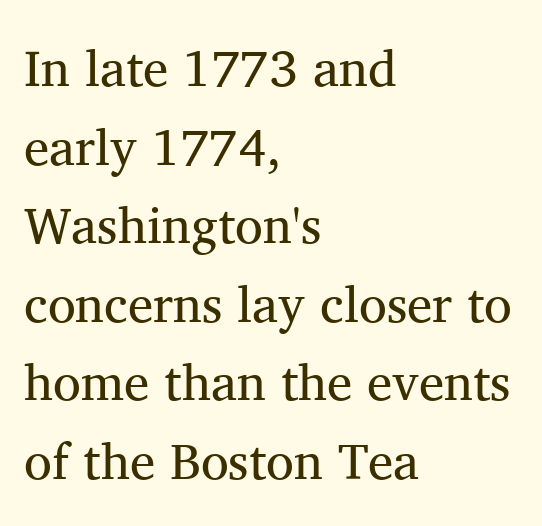
{"serif": "yes", "italic": "no", "bold": "no", "weight": "regular", "width": "normal", "stroke_contrast": "medium", "x_height": "medium", "monospaced": "no", "underline": "no", "align": "left", "line_spacing": "normal", "line_spacing_ratio": 1.54, "letter_spacing": "normal", "letter_spacing_em": 0.0, "glyph_px": 51}
